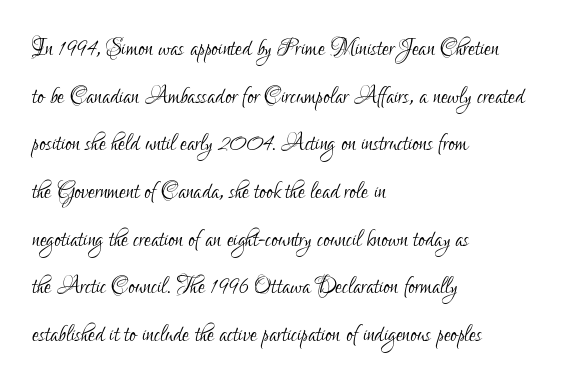
This rendering employs a face without finishing strokes, i.e., a sans-serif. Varying glyph widths throughout — classic text-font behaviour. The lines in this sample share a left origin and differ only in where they stop. The letterforms sit at book weight or below. These lines sit exactly where default settings would place them.
